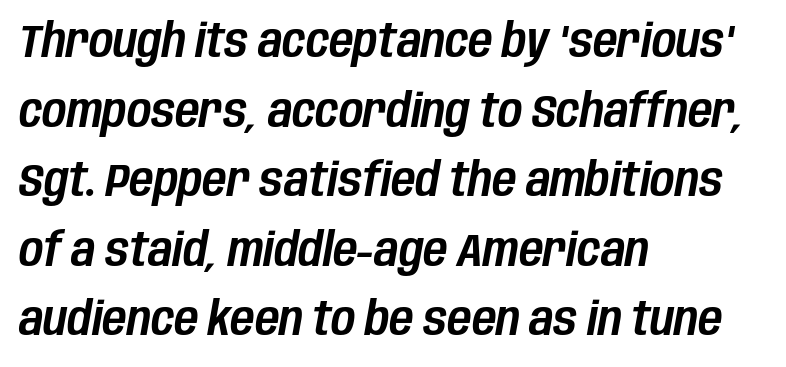
{"italic": "yes", "lean": "right", "slant_degrees": 10, "width": "condensed", "stroke_contrast": "low", "x_height": "large", "monospaced": "no", "underline": "no", "align": "left", "line_spacing": "normal", "line_spacing_ratio": 1.48, "letter_spacing": "normal", "letter_spacing_em": 0.0, "glyph_px": 47}
